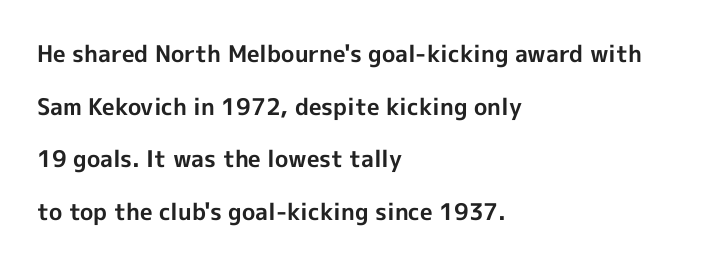
Q: Is the text bold? A: Yes.
Q: Is the text italic (slanted)? A: No, it is upright.
Q: Is the text underlined? A: No.
Q: How is the paragraph aligned? A: Left-aligned.
Q: Is the spacing between letters normal or unusually wide? A: Normal.
Q: Is the spacing between lines tight, normal or loose? A: Loose.
